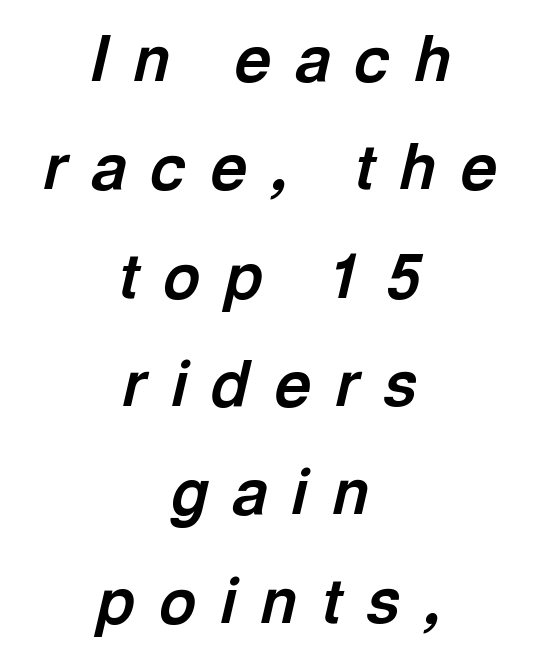
{"italic": "yes", "lean": "right", "slant_degrees": 13, "bold": "yes", "weight": "bold", "width": "normal", "x_height": "medium", "monospaced": "no", "underline": "no", "align": "center", "line_spacing_ratio": 1.72, "letter_spacing": "wide", "letter_spacing_em": 0.39, "glyph_px": 63}
